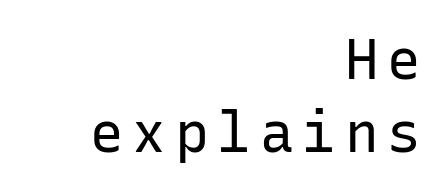
The image shows 56 px regular-weight sans-serif type, upright, monospaced; set right-aligned, normal line spacing (1.31x), not underlined; low stroke contrast and a medium x-height.
